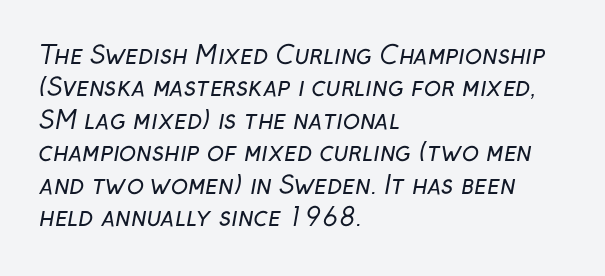
Q: Is the text bold? A: No.
Q: Is the text underlined? A: No.
Q: How is the paragraph aligned? A: Left-aligned.
Q: Is the spacing between letters normal or unusually wide? A: Normal.
Q: Is the spacing between lines tight, normal or loose? A: Normal.
